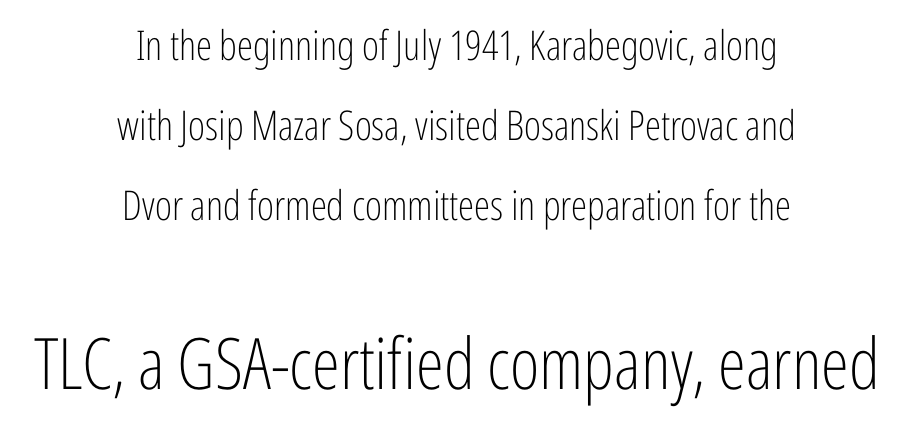
A centered setting, common on invitations and titles, is used for this passage. Think standard paragraph weight, or any step lighter than that. The typography opts for an upright posture over an oblique one. The rendering uses natural spacing where letterforms have individual widths.
